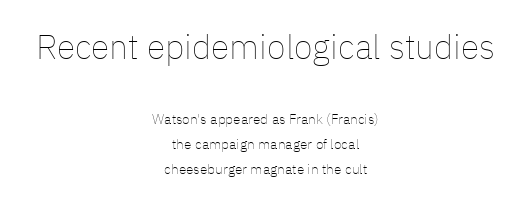
Designer's note — italics off, roman on. Neither beginnings nor endings align; midpoints do. This is not heavy type; no bold has been used. The gaps between neighbouring characters are ordinary and unremarkable.
